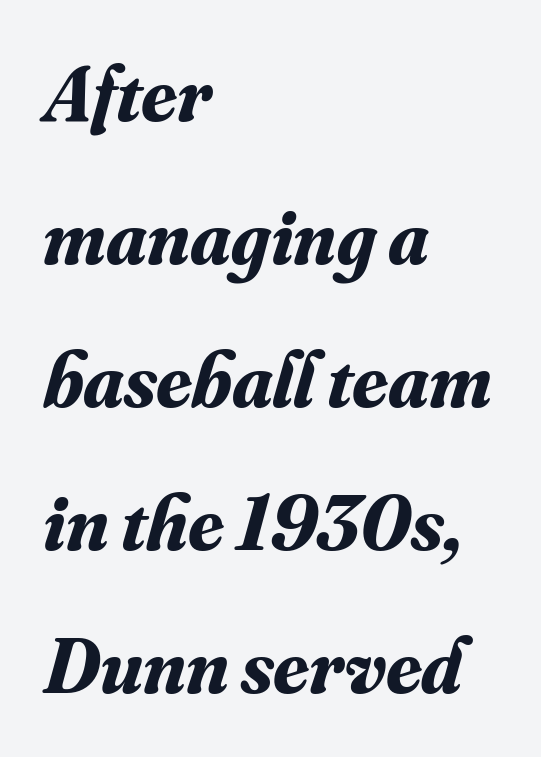
The image shows 79 px bold serif type, italic (leaning right); set left-aligned, line spacing 1.81x, normal letter spacing, not underlined; medium stroke contrast and a small x-height.
